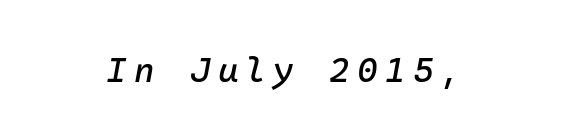
The image shows 35 px text type, italic (leaning right); set unusually wide letter spacing (+0.21 em), not underlined; low stroke contrast and a medium x-height.
